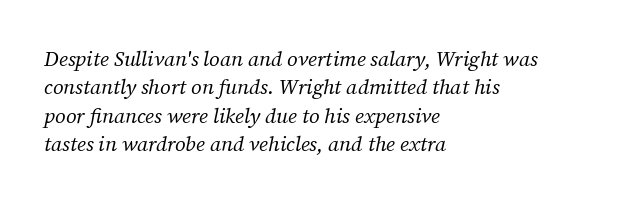
Q: Is the text bold? A: No.
Q: Is the text italic (slanted)? A: Yes, it leans right by about 12 degrees.
Q: Is the text underlined? A: No.
Q: How is the paragraph aligned? A: Left-aligned.
Q: Is the spacing between letters normal or unusually wide? A: Normal.
Q: Is the spacing between lines tight, normal or loose? A: Normal.
